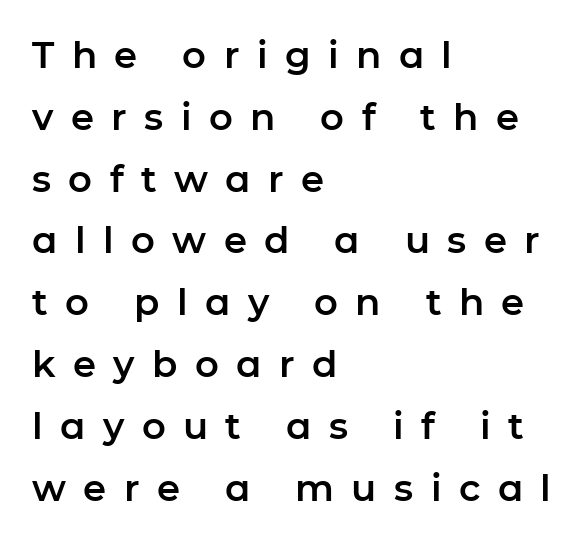
The text block is weighted toward the left margin, trailing off unevenly rightward. No italicization has been applied; the sample stays upright. What stands out about the letter spacing? Its width — letters are far apart. You could not count columns in this text — the font is proportionally spaced.
